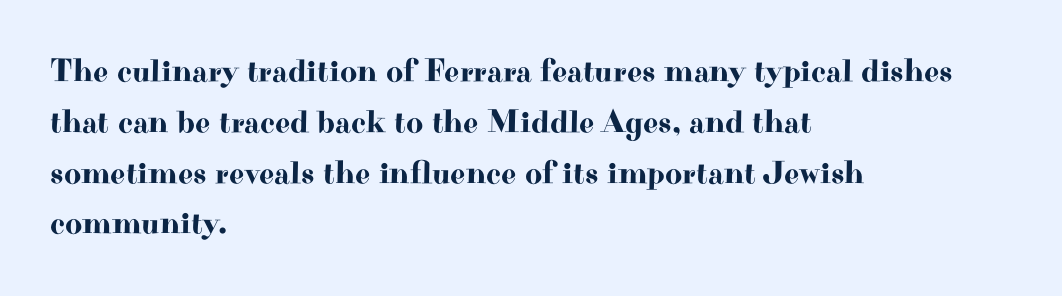
The paragraph shown leans on its left margin. Just letters on the line, the space beneath them empty. Notice how descenders clear the ascenders below comfortably — that's standard leading. Does the lettering tilt? It doesn't — this is upright.
